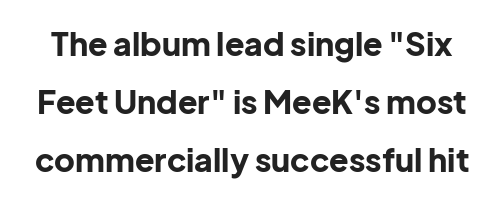
Q: Is the text bold? A: Yes.
Q: Is the text italic (slanted)? A: No, it is upright.
Q: Is the typeface a serif or a sans-serif typeface? A: Sans-serif.
Q: Is the text underlined? A: No.
Q: Is the spacing between letters normal or unusually wide? A: Normal.
Q: Width (condensed, normal, or wide)? A: Normal.
Q: Stroke contrast? A: Low.
Q: x-height? A: Medium.
Q: Monospaced? A: No.
